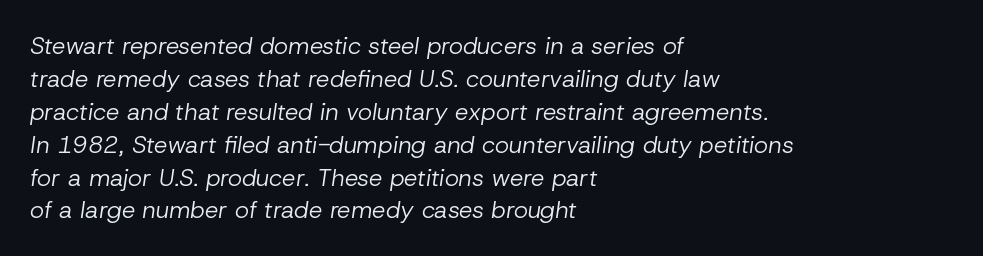
The image shows 24 px text type, italic (leaning right); set left-aligned, normal line spacing (1.37x), normal letter spacing, not underlined.
